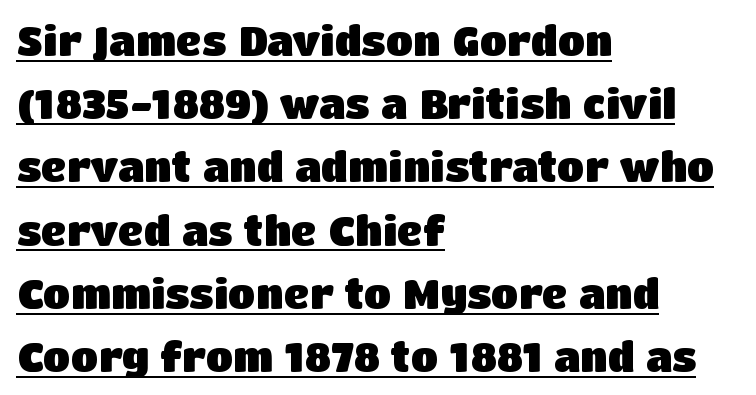
Q: Is the text bold? A: Yes.
Q: Is the text italic (slanted)? A: No, it is upright.
Q: Is the typeface a serif or a sans-serif typeface? A: Sans-serif.
Q: Is the text underlined? A: Yes.
Q: How is the paragraph aligned? A: Left-aligned.
Q: Is the spacing between letters normal or unusually wide? A: Normal.
Q: Is the spacing between lines tight, normal or loose? A: Normal.
Q: Width (condensed, normal, or wide)? A: Normal.
Q: Stroke contrast? A: Low.
Q: x-height? A: Large.
Q: Monospaced? A: No.
